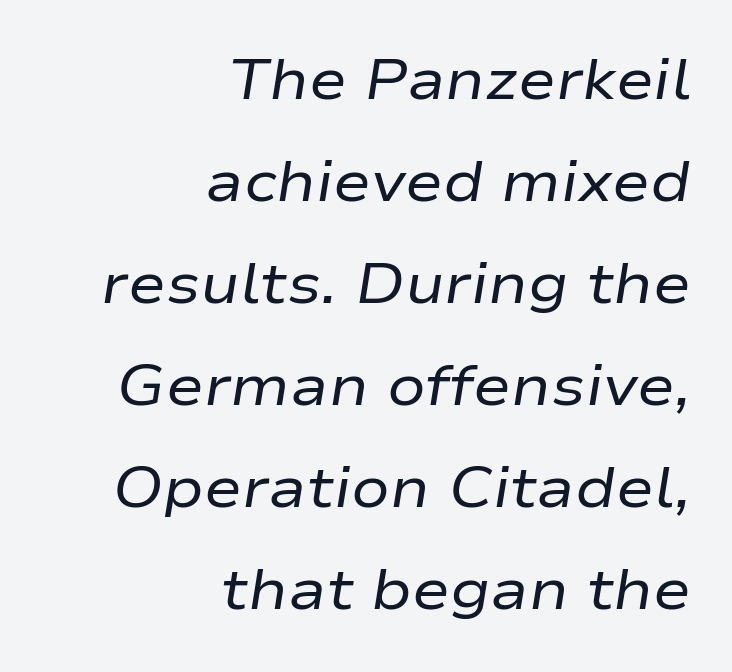
{"italic": "yes", "lean": "right", "slant_degrees": 9, "bold": "no", "weight": "regular", "width": "wide", "stroke_contrast": "low", "x_height": "medium", "monospaced": "no", "underline": "no", "align": "right", "line_spacing_ratio": 1.79, "letter_spacing": "normal", "letter_spacing_em": 0.0, "glyph_px": 57}
